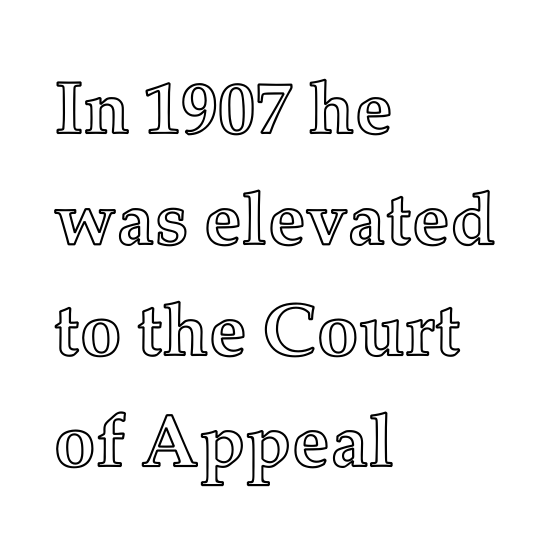
Looks like regular typesetting: each glyph gets only the width it needs. The paragraph has a hard left edge and a soft right edge. Posture: straight, roman, zero tilt. The space directly below the letters is spotless.
